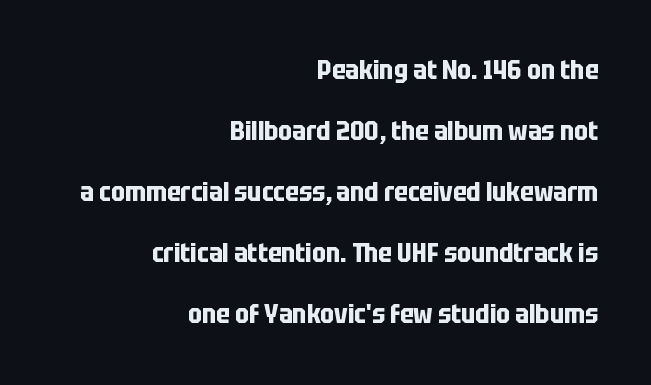
Q: Is the text bold? A: Yes.
Q: Is the text italic (slanted)? A: No, it is upright.
Q: Is the text underlined? A: No.
Q: How is the paragraph aligned? A: Right-aligned.
Q: Is the spacing between letters normal or unusually wide? A: Normal.
Q: Is the spacing between lines tight, normal or loose? A: Loose.
